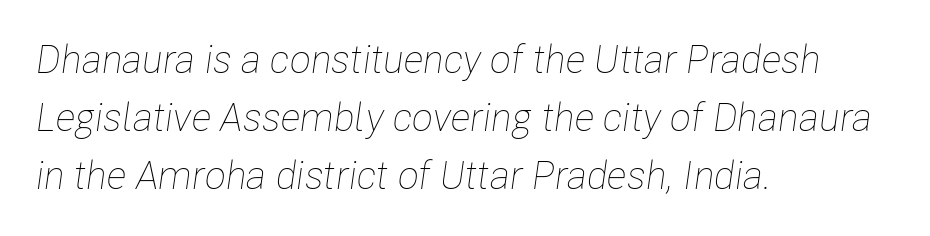
Q: Is the text bold? A: No.
Q: Is the text italic (slanted)? A: Yes, it leans right by about 8 degrees.
Q: Is the text underlined? A: No.
Q: How is the paragraph aligned? A: Left-aligned.
Q: Is the spacing between letters normal or unusually wide? A: Normal.
Q: Is the spacing between lines tight, normal or loose? A: Normal.
Q: Width (condensed, normal, or wide)? A: Condensed.
Q: Stroke contrast? A: Low.
Q: x-height? A: Medium.
Q: Monospaced? A: No.
